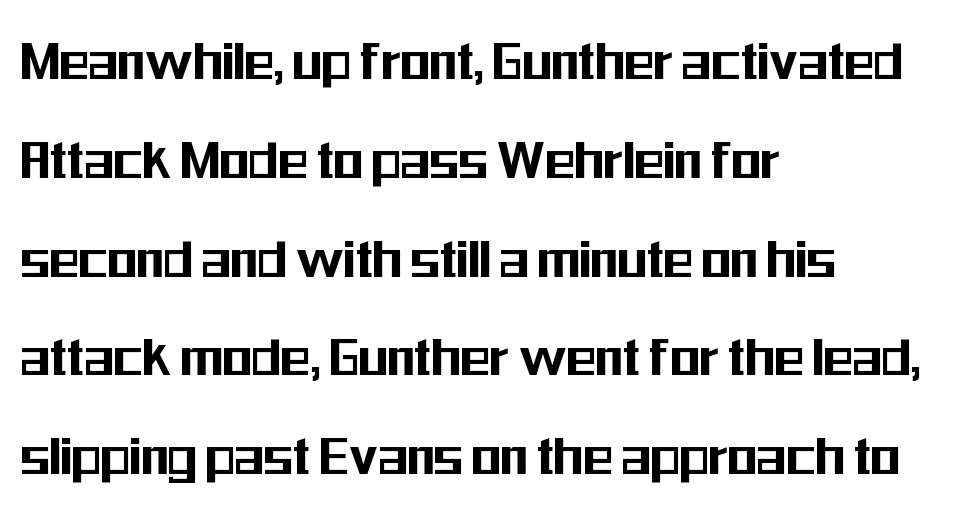
{"serif": "no", "italic": "no", "width": "condensed", "stroke_contrast": "medium", "x_height": "medium", "monospaced": "no", "underline": "no", "align": "left", "line_spacing": "normal", "line_spacing_ratio": 1.62, "letter_spacing": "normal", "letter_spacing_em": 0.0, "glyph_px": 61}
